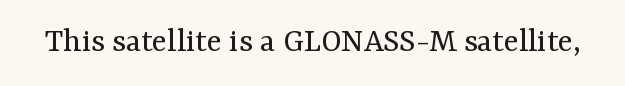
{"serif": "yes", "italic": "no", "bold": "no", "weight": "regular", "width": "normal", "stroke_contrast": "medium", "x_height": "medium", "monospaced": "no", "underline": "no", "letter_spacing": "normal", "letter_spacing_em": 0.0, "glyph_px": 35}
